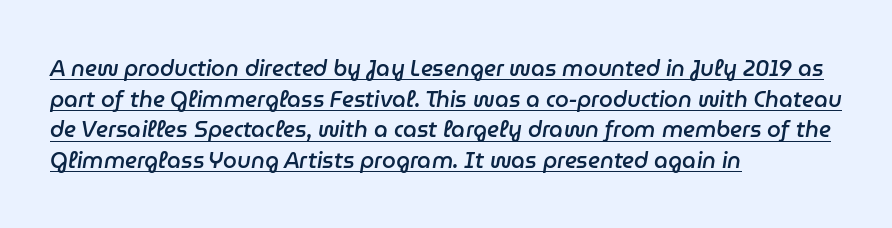
{"italic": "yes", "lean": "right", "slant_degrees": 9, "bold": "semi", "underline": "yes", "align": "left", "line_spacing": "normal", "line_spacing_ratio": 1.39, "letter_spacing": "normal", "letter_spacing_em": 0.0, "glyph_px": 22}
